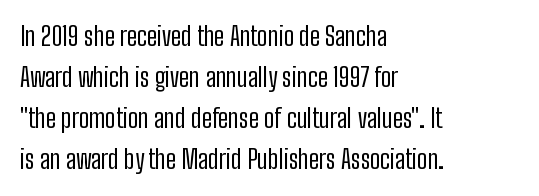
The words here are not underlined. Unbolded letterforms with no extra heft. Quick note: interline space is typical. These lines stack with their left ends in a neat column. Ordinary non-slanted type is in use. Here the glyphs are tracked normally, forming tight word shapes.
